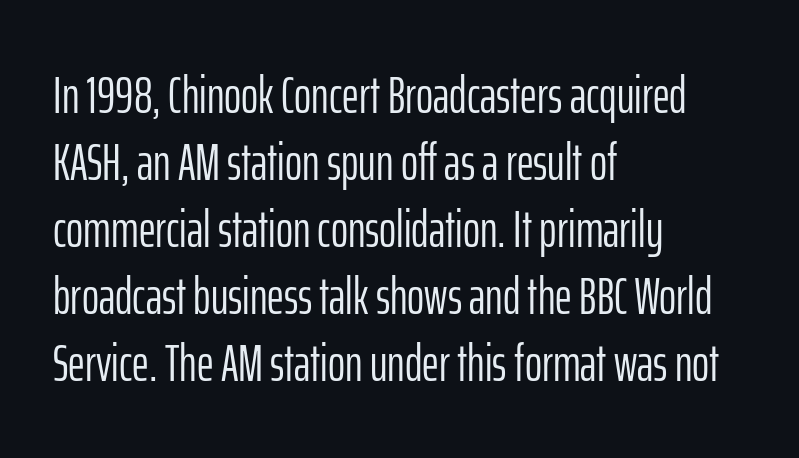
Q: Is the text bold? A: No.
Q: Is the text italic (slanted)? A: No, it is upright.
Q: Is the typeface a serif or a sans-serif typeface? A: Sans-serif.
Q: Is the text underlined? A: No.
Q: How is the paragraph aligned? A: Left-aligned.
Q: Is the spacing between letters normal or unusually wide? A: Normal.
Q: Is the spacing between lines tight, normal or loose? A: Normal.
Q: Width (condensed, normal, or wide)? A: Condensed.
Q: Stroke contrast? A: Low.
Q: x-height? A: Medium.
Q: Monospaced? A: No.
